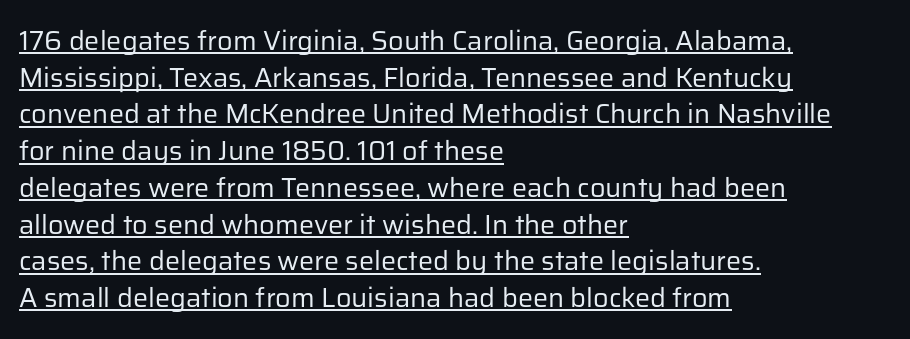
The letters stand straight up with perfectly vertical stems. Does a line run under the words? Yes, clearly. These lines are set flush left with a ragged right edge. Short note: letters normally spaced. Honestly, the row spacing looks completely unremarkable. Weight: not bold — regular or lighter.
